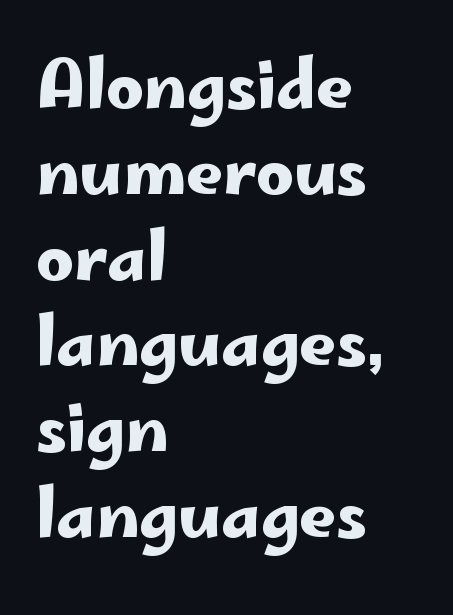
{"serif": "no", "italic": "no", "width": "wide", "stroke_contrast": "low", "x_height": "small", "monospaced": "no", "underline": "no", "align": "left", "line_spacing": "normal", "line_spacing_ratio": 1.32, "letter_spacing": "normal", "letter_spacing_em": 0.0, "glyph_px": 65}
